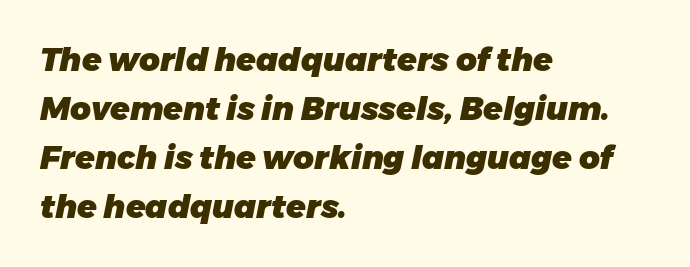
The image shows 32 px heavy type, italic (leaning right); set left-aligned, normal line spacing (1.53x), normal letter spacing, not underlined; low stroke contrast and a medium x-height.
